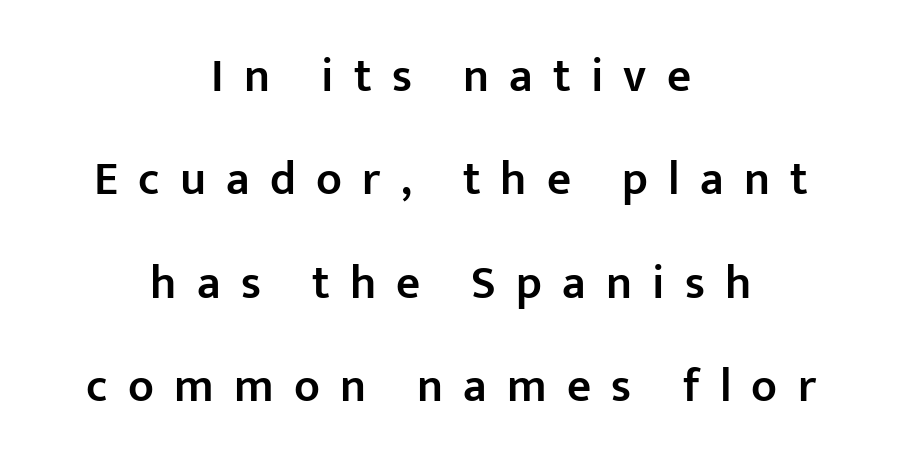
Q: Is the text bold? A: Semi-bold.
Q: Is the text italic (slanted)? A: No, it is upright.
Q: Is the typeface a serif or a sans-serif typeface? A: Sans-serif.
Q: Is the text underlined? A: No.
Q: How is the paragraph aligned? A: Centered.
Q: Is the spacing between letters normal or unusually wide? A: Unusually wide.
Q: Is the spacing between lines tight, normal or loose? A: Loose.
Q: Width (condensed, normal, or wide)? A: Normal.
Q: Stroke contrast? A: Low.
Q: x-height? A: Medium.
Q: Monospaced? A: No.
